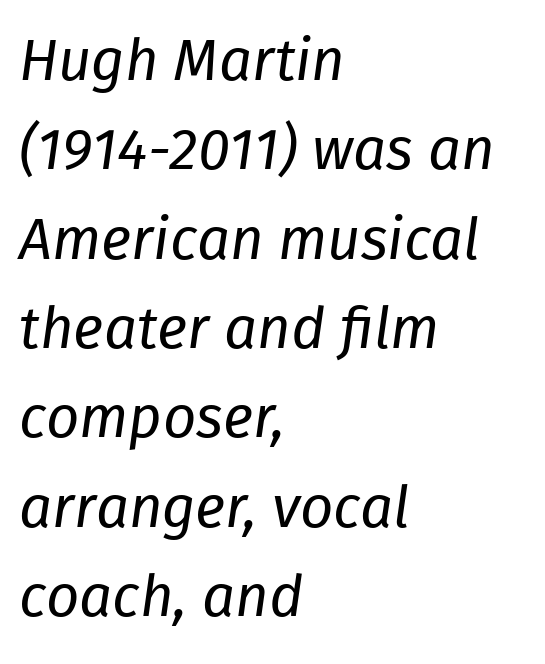
The image shows 58 px regular-weight type, italic (leaning right); set left-aligned, normal line spacing (1.54x), normal letter spacing, not underlined; low stroke contrast and a medium x-height.
